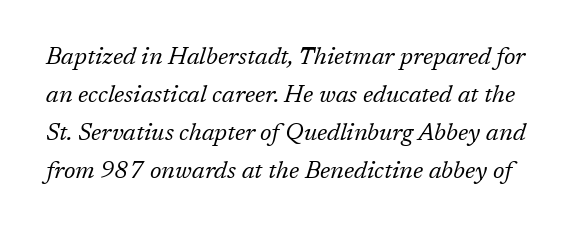
The image shows 24 px text type, italic (leaning right); set normal line spacing (1.58x), normal letter spacing, not underlined.
